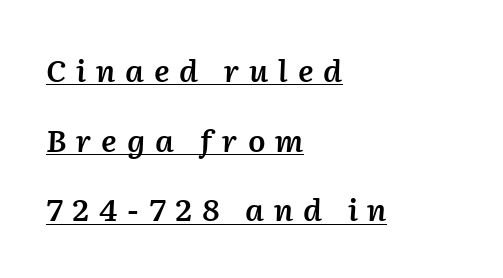
Q: Is the text bold? A: Semi-bold.
Q: Is the text italic (slanted)? A: Yes, it leans right by about 2 degrees.
Q: Is the text underlined? A: Yes.
Q: How is the paragraph aligned? A: Left-aligned.
Q: Is the spacing between letters normal or unusually wide? A: Unusually wide.
Q: Is the spacing between lines tight, normal or loose? A: Loose.
Q: Width (condensed, normal, or wide)? A: Normal.
Q: Stroke contrast? A: Medium.
Q: x-height? A: Medium.
Q: Monospaced? A: No.
